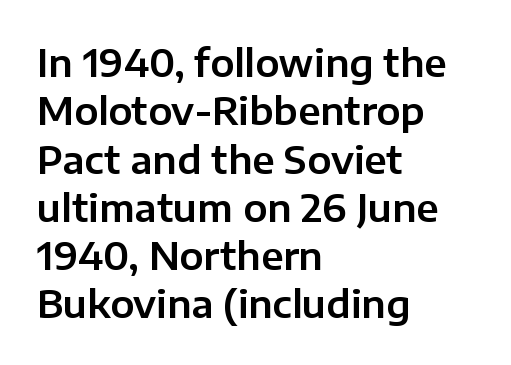
Interline gaps are of average width in this sample. A student would call this left alignment; a typographer would say flush left, rag right. Plain, unruled lines of type. You can tell from the bare stems that sans-serif type was used. Students, note that the glyphs here touch the page at normal intervals. These lines are rendered in a variable-pitch font.
